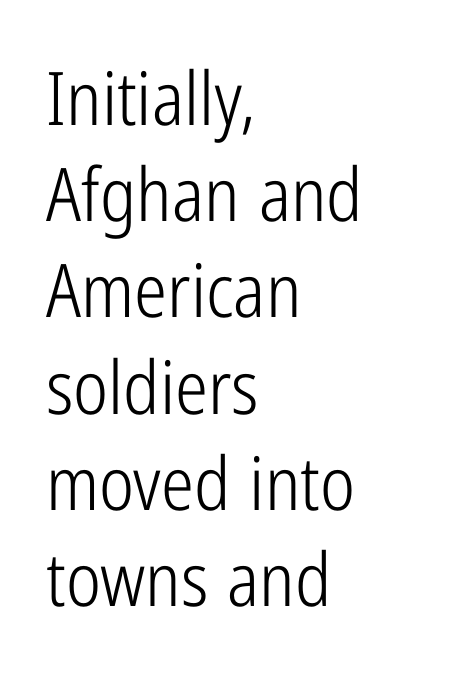
{"serif": "no", "italic": "no", "bold": "no", "weight": "light", "width": "condensed", "stroke_contrast": "low", "x_height": "medium", "monospaced": "no", "underline": "no", "align": "left", "line_spacing": "normal", "line_spacing_ratio": 1.3, "letter_spacing": "normal", "letter_spacing_em": 0.0, "glyph_px": 74}
